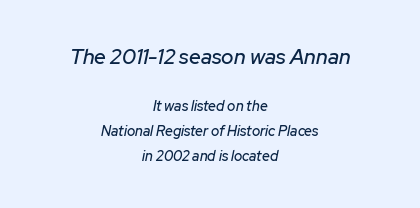
Which chunk is bigger? The first one — the top block dwarfs the bottom. The foot of each line stays bare and open. A typesetter would call this zero additional tracking. These lines are centered, leaving both edges ragged.
